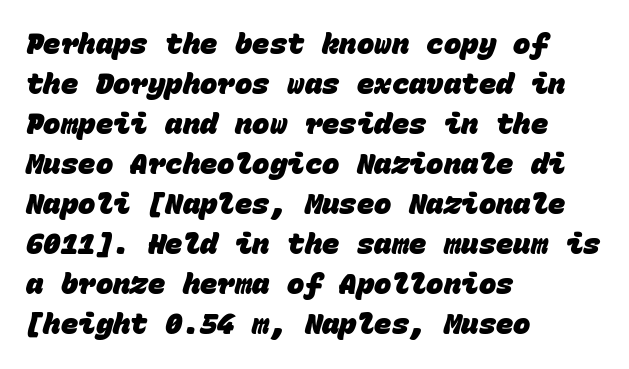
Q: Is the text bold? A: Yes.
Q: Is the typeface a serif or a sans-serif typeface? A: Sans-serif.
Q: Is the text underlined? A: No.
Q: How is the paragraph aligned? A: Left-aligned.
Q: Is the spacing between letters normal or unusually wide? A: Normal.
Q: Is the spacing between lines tight, normal or loose? A: Normal.
Q: Width (condensed, normal, or wide)? A: Normal.
Q: Stroke contrast? A: Low.
Q: x-height? A: Large.
Q: Monospaced? A: Yes.
